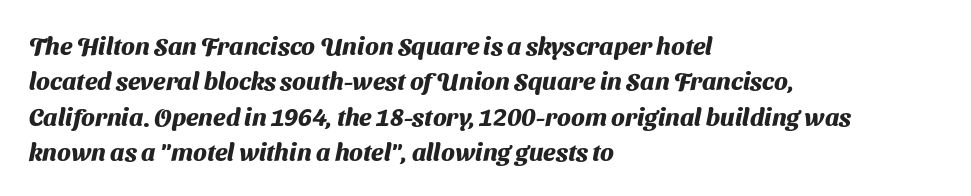
Q: Is the text bold? A: Yes.
Q: Is the text underlined? A: No.
Q: How is the paragraph aligned? A: Left-aligned.
Q: Is the spacing between letters normal or unusually wide? A: Normal.
Q: Is the spacing between lines tight, normal or loose? A: Normal.
